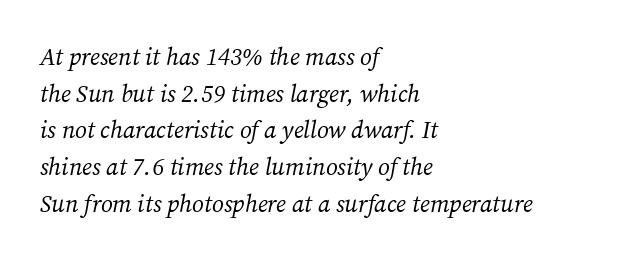
Q: Is the text bold? A: No.
Q: Is the text italic (slanted)? A: Yes, it leans right by about 12 degrees.
Q: Is the text underlined? A: No.
Q: How is the paragraph aligned? A: Left-aligned.
Q: Is the spacing between letters normal or unusually wide? A: Normal.
Q: Is the spacing between lines tight, normal or loose? A: Normal.
